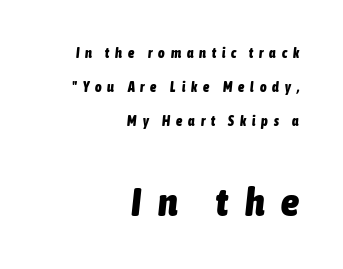
Compared with ordinary roman type, these characters are visibly tilted. In CSS terms this would be text-align: right. Reading top to bottom, the characters get bigger at the block break. Does extra space separate the letters? Yes, quite a lot of it. Here the designer chose a conventional face with non-uniform glyph widths. The string is rendered with underlining switched off.
